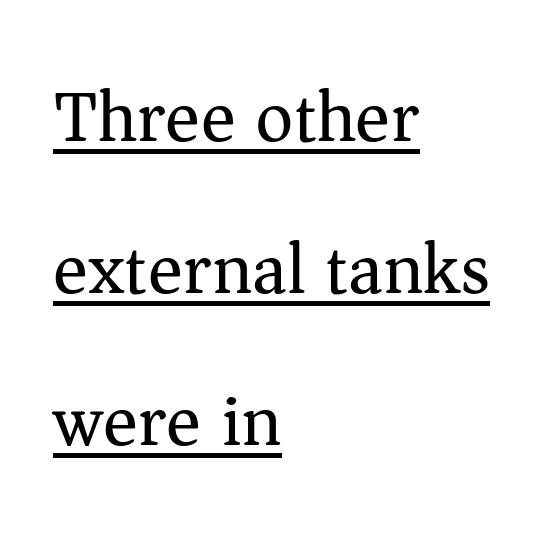
The image shows 73 px regular-weight serif type, upright; set left-aligned, loose line spacing (2.08x), normal letter spacing, underlined; medium stroke contrast and a medium x-height.
